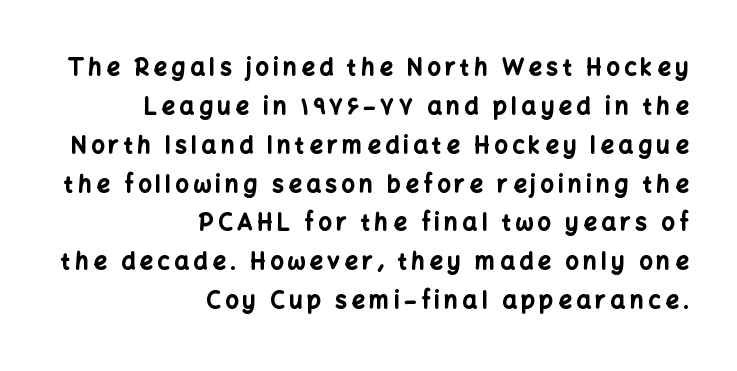
Does extra space separate the letters? Yes, quite a lot of it. A bare baseline throughout the passage. Typeset ragged left — the right edge is the straight one. Typographic density is high because the face is bold.
